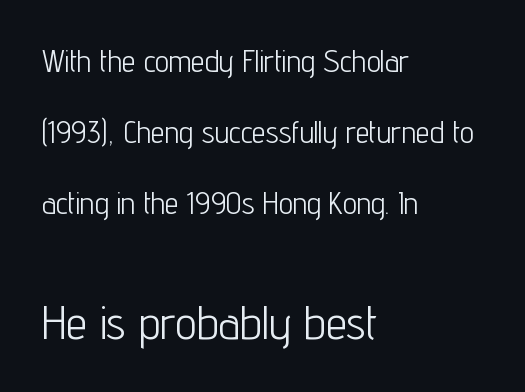
Q: Is the text bold? A: No.
Q: Is the text italic (slanted)? A: No, it is upright.
Q: Is the typeface a serif or a sans-serif typeface? A: Sans-serif.
Q: Is the text underlined? A: No.
Q: How is the paragraph aligned? A: Left-aligned.
Q: Is the spacing between letters normal or unusually wide? A: Normal.
Q: Is the spacing between lines tight, normal or loose? A: Loose.
Q: Which block of text is set in a larger size, the first (top) or the second (bottom)? A: The second (bottom) one.
Q: Width (condensed, normal, or wide)? A: Condensed.
Q: Stroke contrast? A: Low.
Q: x-height? A: Medium.
Q: Monospaced? A: No.
